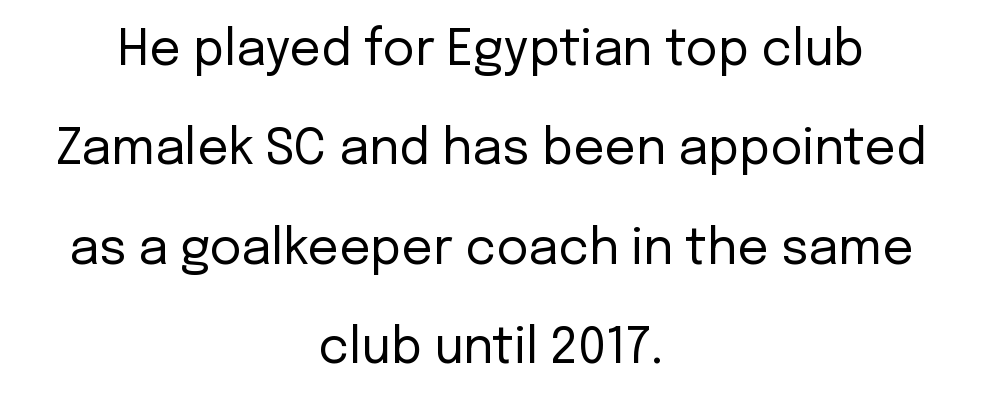
{"serif": "no", "italic": "no", "bold": "no", "weight": "regular", "width": "normal", "stroke_contrast": "low", "x_height": "medium", "monospaced": "no", "underline": "no", "align": "center", "line_spacing": "loose", "line_spacing_ratio": 2.03, "letter_spacing": "normal", "letter_spacing_em": 0.0, "glyph_px": 49}
